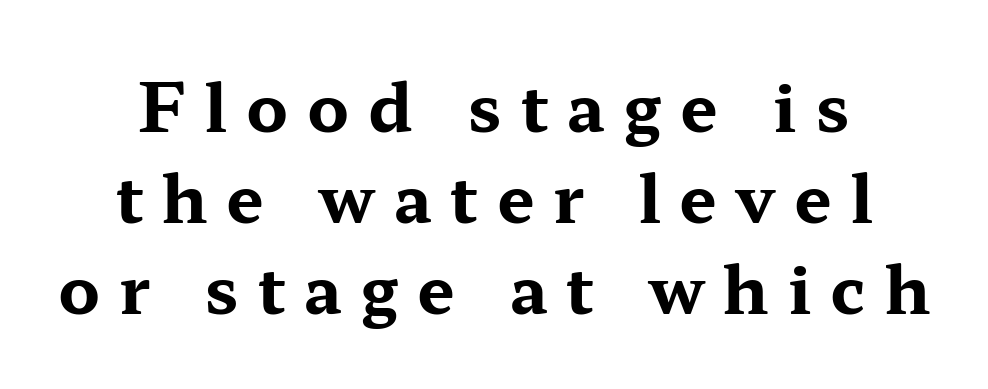
Q: Is the text bold? A: Yes.
Q: Is the text italic (slanted)? A: No, it is upright.
Q: Is the typeface a serif or a sans-serif typeface? A: Serif.
Q: Is the text underlined? A: No.
Q: Is the spacing between letters normal or unusually wide? A: Unusually wide.
Q: Is the spacing between lines tight, normal or loose? A: Normal.
Q: Width (condensed, normal, or wide)? A: Wide.
Q: Stroke contrast? A: Medium.
Q: x-height? A: Medium.
Q: Monospaced? A: No.
